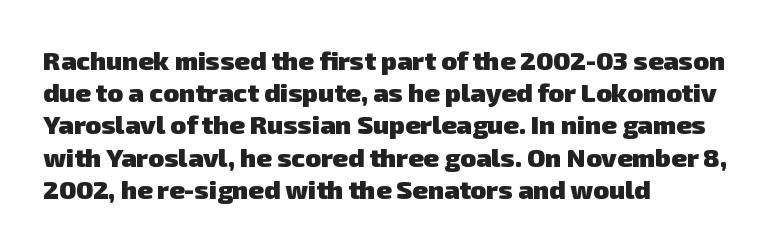
The image shows 26 px bold type; set left-aligned, line spacing 1.24x, normal letter spacing, not underlined.
